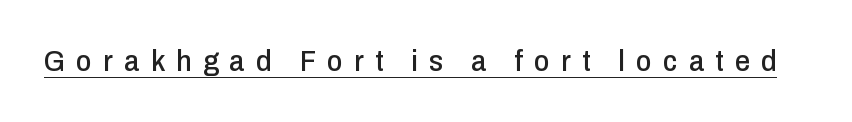
The image shows 30 px condensed sans-serif type, upright; set unusually wide letter spacing (+0.38 em), underlined; low stroke contrast and a medium x-height.
